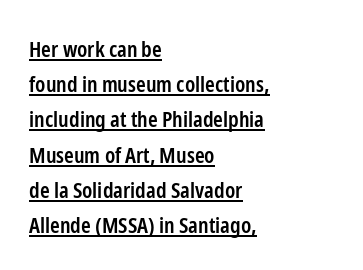
Q: Is the text bold? A: Semi-bold.
Q: Is the text italic (slanted)? A: No, it is upright.
Q: Is the text underlined? A: Yes.
Q: How is the paragraph aligned? A: Left-aligned.
Q: Is the spacing between letters normal or unusually wide? A: Normal.
Q: Is the spacing between lines tight, normal or loose? A: Normal.
